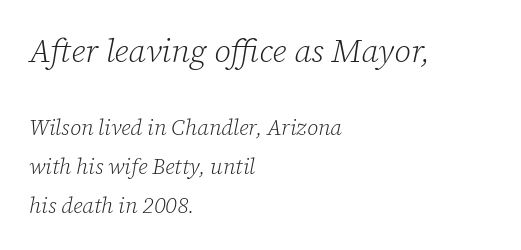
The image shows 33 px light serif type, italic (leaning right); set left-aligned, line spacing 1.76x, normal letter spacing, not underlined; the first (top) block is 1.5x larger; low stroke contrast and a medium x-height.
